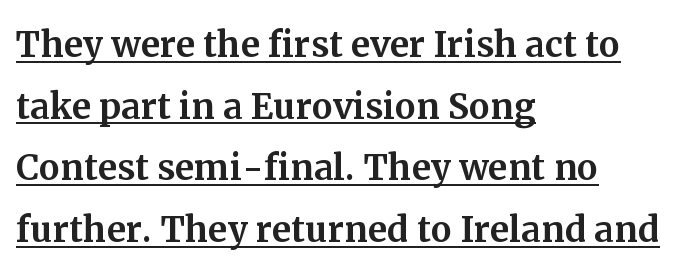
Q: Is the text italic (slanted)? A: No, it is upright.
Q: Is the typeface a serif or a sans-serif typeface? A: Serif.
Q: Is the text underlined? A: Yes.
Q: How is the paragraph aligned? A: Left-aligned.
Q: Is the spacing between letters normal or unusually wide? A: Normal.
Q: Is the spacing between lines tight, normal or loose? A: Normal.
Q: Width (condensed, normal, or wide)? A: Normal.
Q: Stroke contrast? A: Medium.
Q: x-height? A: Medium.
Q: Monospaced? A: No.
